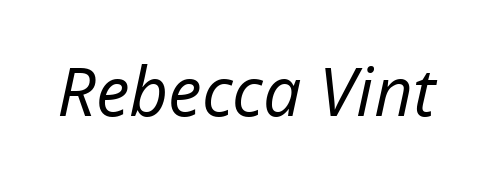
The image shows 68 px regular-weight type, italic (leaning right); set normal letter spacing, not underlined; low stroke contrast and a medium x-height.
